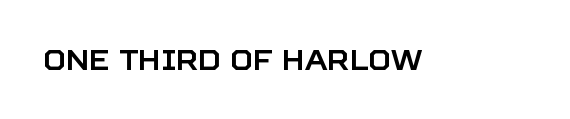
Q: Is the text italic (slanted)? A: No, it is upright.
Q: Is the typeface a serif or a sans-serif typeface? A: Sans-serif.
Q: Is the text underlined? A: No.
Q: Is the spacing between letters normal or unusually wide? A: Normal.
Q: Width (condensed, normal, or wide)? A: Normal.
Q: Stroke contrast? A: Low.
Q: x-height? A: Large.
Q: Monospaced? A: No.
